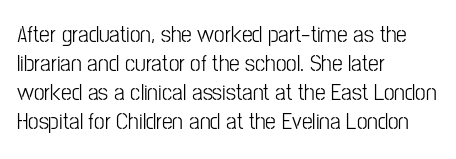
Q: Is the text bold? A: No.
Q: Is the text italic (slanted)? A: No, it is upright.
Q: Is the text underlined? A: No.
Q: How is the paragraph aligned? A: Left-aligned.
Q: Is the spacing between letters normal or unusually wide? A: Normal.
